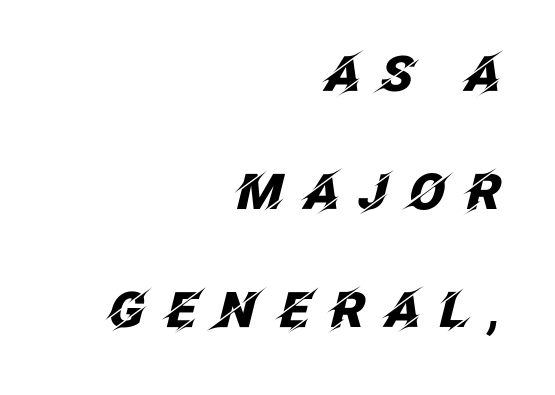
{"italic": "yes", "lean": "right", "slant_degrees": 12, "bold": "yes", "weight": "heavy", "width": "normal", "stroke_contrast": "low", "x_height": "large", "monospaced": "no", "underline": "no", "align": "right", "line_spacing": "loose", "line_spacing_ratio": 2.41, "letter_spacing": "wide", "letter_spacing_em": 0.38, "glyph_px": 49}
